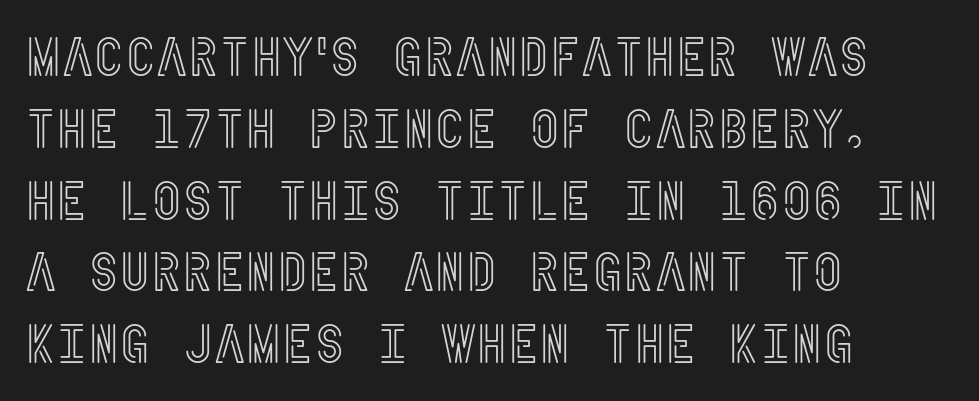
Italic: no, the glyphs are upright roman. Horizontal alignment here is leftward, the default for most running prose. Glance below the letters and you will spot only blank space. Does extra space separate the letters? No, they use regular spacing. Normally led — the rows are evenly, conventionally spaced.
